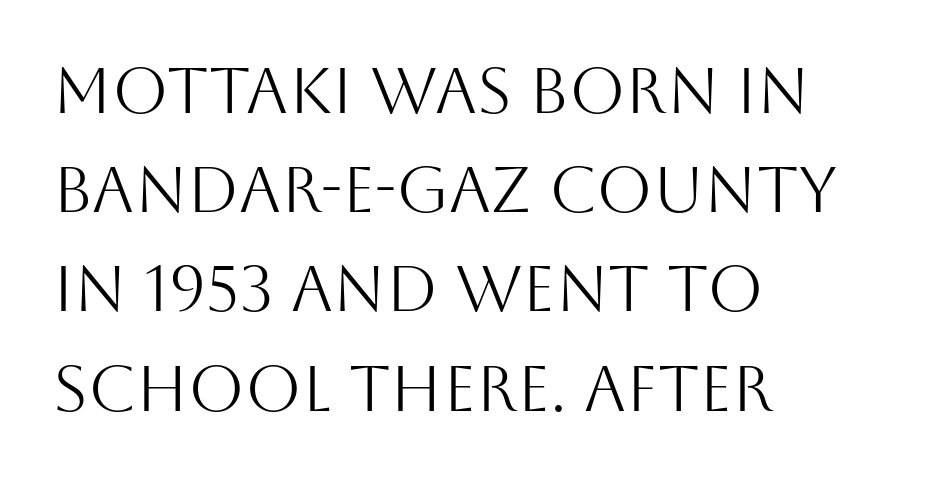
Q: Is the text bold? A: No.
Q: Is the text italic (slanted)? A: No, it is upright.
Q: Is the typeface a serif or a sans-serif typeface? A: Sans-serif.
Q: Is the text underlined? A: No.
Q: How is the paragraph aligned? A: Left-aligned.
Q: Is the spacing between letters normal or unusually wide? A: Normal.
Q: Is the spacing between lines tight, normal or loose? A: Normal.
Q: Width (condensed, normal, or wide)? A: Normal.
Q: Stroke contrast? A: Medium.
Q: x-height? A: Large.
Q: Monospaced? A: No.
